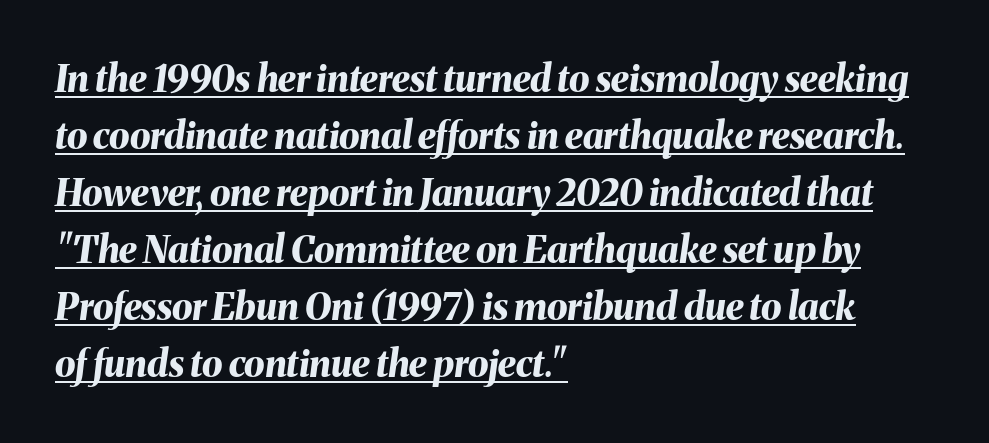
The image shows 37 px bold type, italic (leaning right); set left-aligned, normal line spacing (1.54x), normal letter spacing, underlined; medium stroke contrast and a medium x-height.
